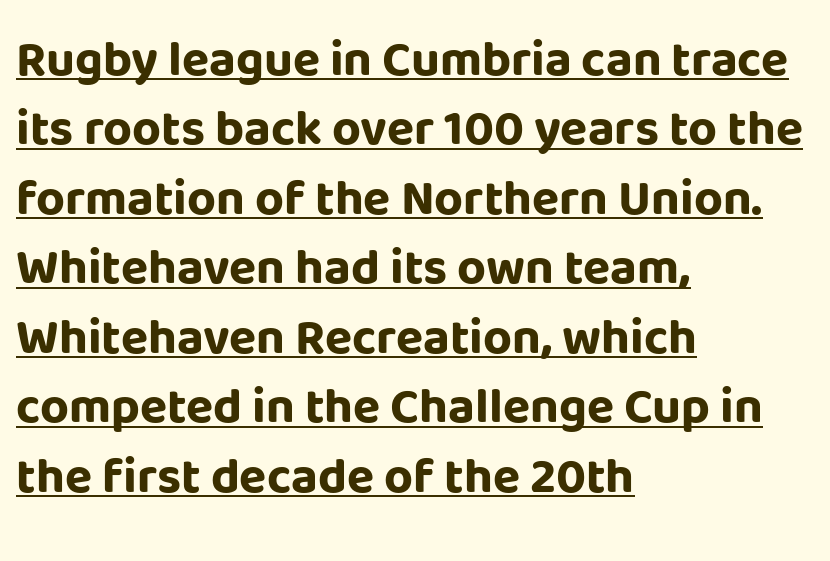
Q: Is the text bold? A: Yes.
Q: Is the text italic (slanted)? A: No, it is upright.
Q: Is the typeface a serif or a sans-serif typeface? A: Sans-serif.
Q: Is the text underlined? A: Yes.
Q: How is the paragraph aligned? A: Left-aligned.
Q: Is the spacing between letters normal or unusually wide? A: Normal.
Q: Is the spacing between lines tight, normal or loose? A: Normal.
Q: Width (condensed, normal, or wide)? A: Normal.
Q: Stroke contrast? A: Low.
Q: x-height? A: Large.
Q: Monospaced? A: No.
